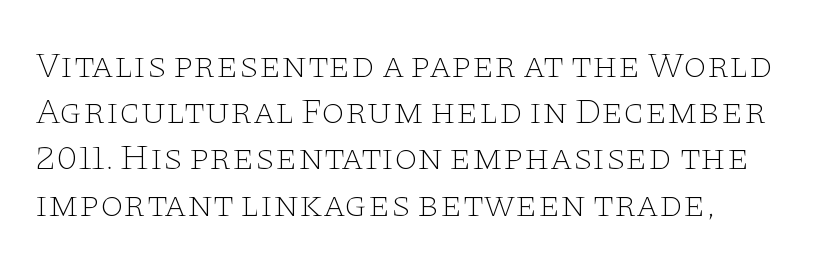
Q: Is the text bold? A: No.
Q: Is the text italic (slanted)? A: No, it is upright.
Q: Is the typeface a serif or a sans-serif typeface? A: Serif.
Q: Is the text underlined? A: No.
Q: Is the spacing between letters normal or unusually wide? A: Normal.
Q: Is the spacing between lines tight, normal or loose? A: Normal.
Q: Width (condensed, normal, or wide)? A: Wide.
Q: Stroke contrast? A: Low.
Q: x-height? A: Large.
Q: Monospaced? A: No.
